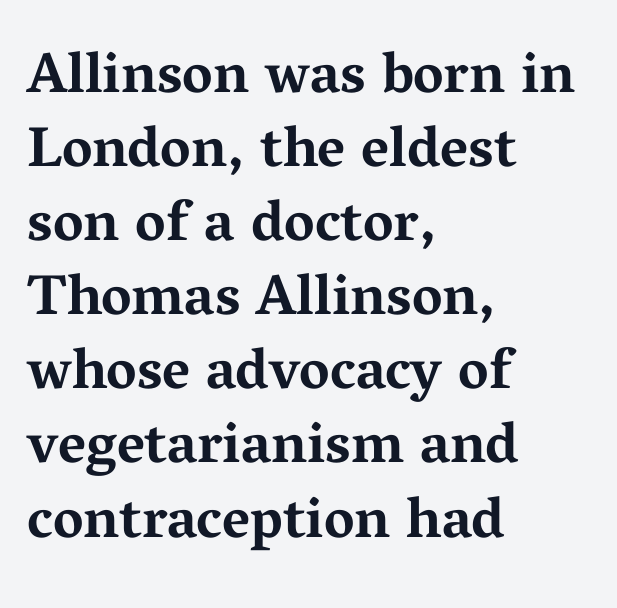
Q: Is the text bold? A: Yes.
Q: Is the text italic (slanted)? A: No, it is upright.
Q: Is the typeface a serif or a sans-serif typeface? A: Serif.
Q: Is the text underlined? A: No.
Q: How is the paragraph aligned? A: Left-aligned.
Q: Is the spacing between letters normal or unusually wide? A: Normal.
Q: Is the spacing between lines tight, normal or loose? A: Normal.
Q: Width (condensed, normal, or wide)? A: Wide.
Q: Stroke contrast? A: Medium.
Q: x-height? A: Medium.
Q: Monospaced? A: No.
